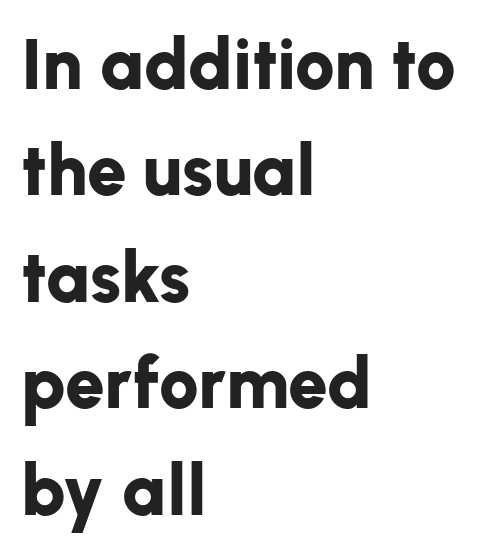
{"serif": "no", "italic": "no", "bold": "yes", "weight": "bold", "width": "normal", "stroke_contrast": "low", "x_height": "medium", "monospaced": "no", "underline": "no", "align": "left", "line_spacing": "normal", "line_spacing_ratio": 1.5, "letter_spacing": "normal", "letter_spacing_em": 0.0, "glyph_px": 71}
